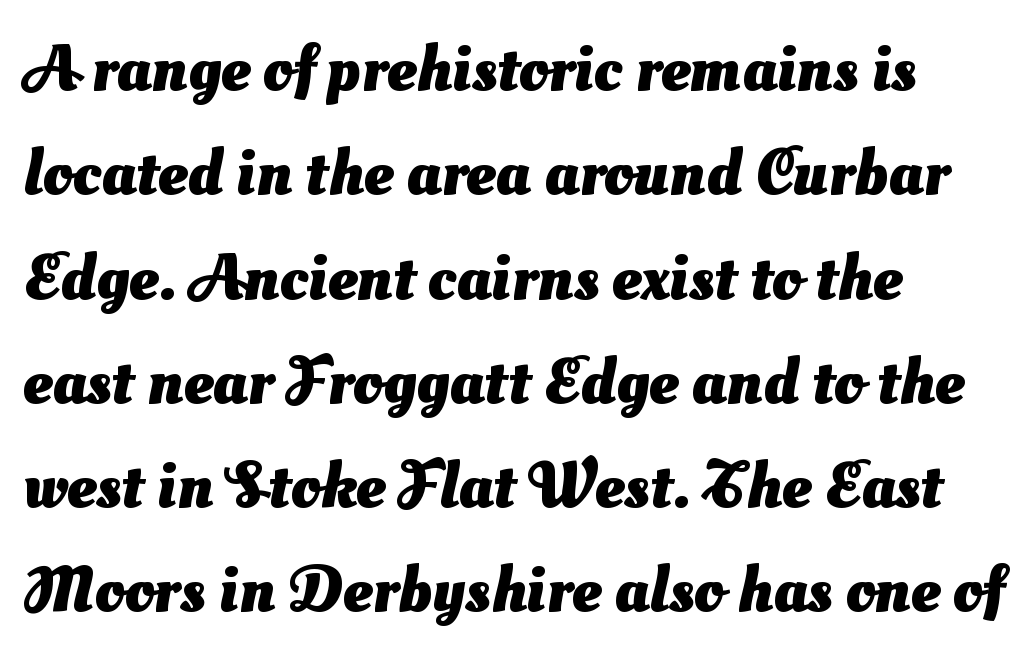
{"serif": "no", "bold": "yes", "weight": "heavy", "width": "normal", "stroke_contrast": "medium", "x_height": "small", "monospaced": "no", "underline": "no", "align": "left", "line_spacing": "normal", "line_spacing_ratio": 1.58, "letter_spacing": "normal", "letter_spacing_em": 0.0, "glyph_px": 66}
